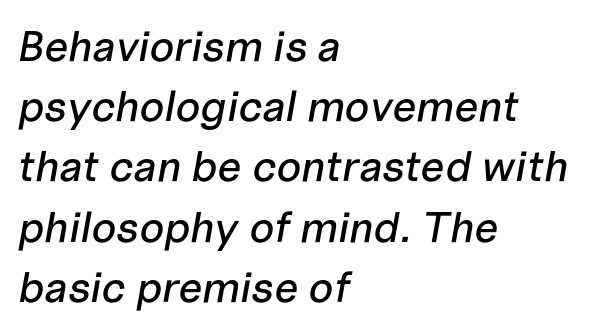
The image shows 43 px text type, italic (leaning right); set left-aligned, normal line spacing (1.4x), normal letter spacing, not underlined; low stroke contrast and a medium x-height.
